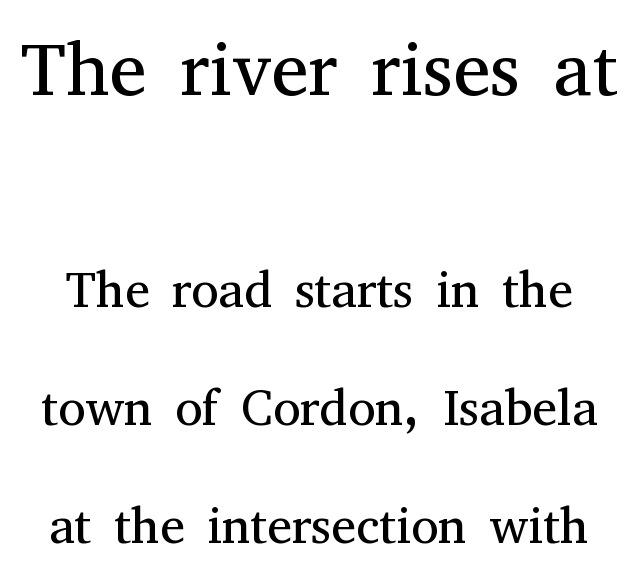
Q: Is the text bold? A: No.
Q: Is the text italic (slanted)? A: No, it is upright.
Q: Is the typeface a serif or a sans-serif typeface? A: Serif.
Q: Is the text underlined? A: No.
Q: Is the spacing between letters normal or unusually wide? A: Normal.
Q: Is the spacing between lines tight, normal or loose? A: Loose.
Q: Which block of text is set in a larger size, the first (top) or the second (bottom)? A: The first (top) one.
Q: Width (condensed, normal, or wide)? A: Normal.
Q: Stroke contrast? A: Medium.
Q: x-height? A: Medium.
Q: Monospaced? A: No.
